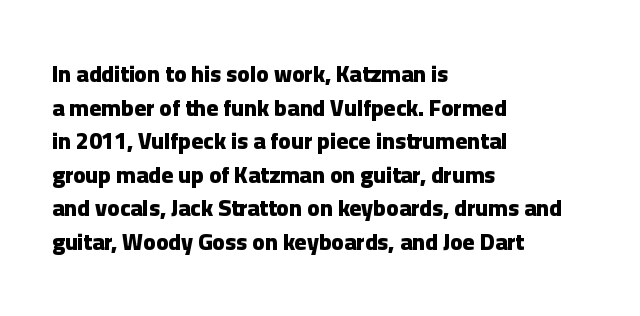
Q: Is the text bold? A: Yes.
Q: Is the text italic (slanted)? A: No, it is upright.
Q: Is the text underlined? A: No.
Q: How is the paragraph aligned? A: Left-aligned.
Q: Is the spacing between letters normal or unusually wide? A: Normal.
Q: Is the spacing between lines tight, normal or loose? A: Normal.
